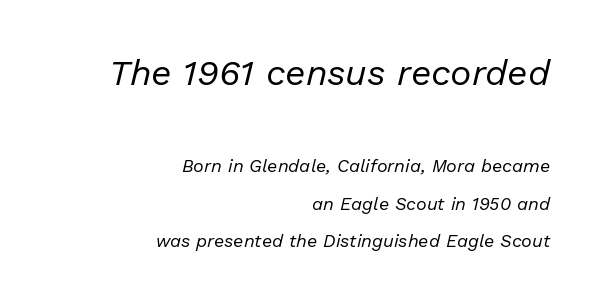
Q: Is the text bold? A: No.
Q: Is the text italic (slanted)? A: Yes, it leans right by about 13 degrees.
Q: Is the text underlined? A: No.
Q: How is the paragraph aligned? A: Right-aligned.
Q: Is the spacing between letters normal or unusually wide? A: Normal.
Q: Is the spacing between lines tight, normal or loose? A: Loose.
Q: Which block of text is set in a larger size, the first (top) or the second (bottom)? A: The first (top) one.
Q: Width (condensed, normal, or wide)? A: Normal.
Q: Stroke contrast? A: Low.
Q: x-height? A: Medium.
Q: Monospaced? A: No.
